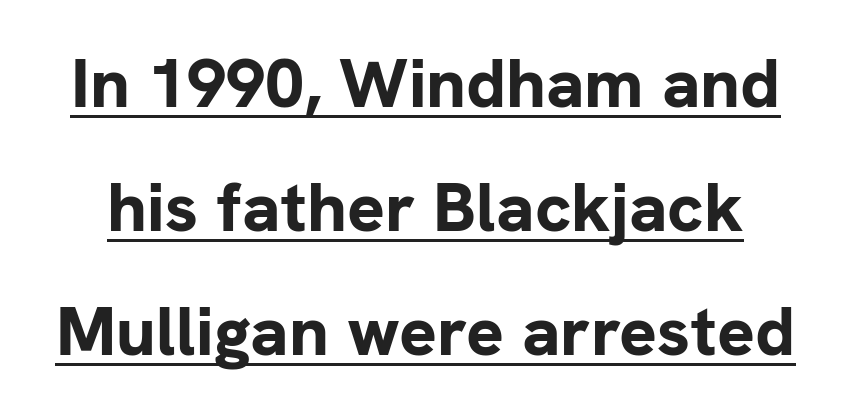
These words are printed bold, with thick strokes throughout. Standard letterfit; no display-style spreading of the glyphs. Observe the absence of serifs on each vertical stroke in this sample. Note the varied advance widths — an 'i' is clearly narrower than an 'm'.
